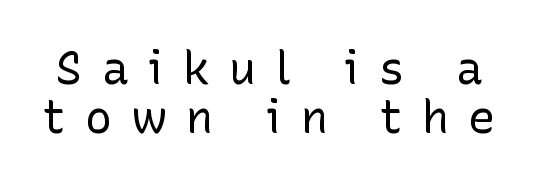
{"serif": "no", "italic": "no", "bold": "no", "weight": "regular", "width": "normal", "stroke_contrast": "low", "x_height": "medium", "monospaced": "no", "underline": "no", "line_spacing": "tight", "line_spacing_ratio": 1.08, "letter_spacing": "wide", "letter_spacing_em": 0.43, "glyph_px": 45}
